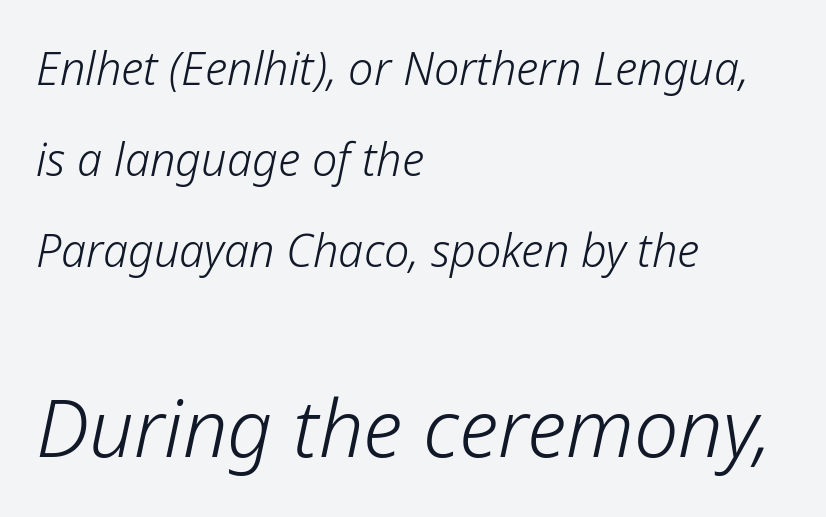
The image shows 79 px light type, italic (leaning right); set left-aligned, loose line spacing (2.02x), normal letter spacing, not underlined; the second (bottom) block is 1.76x larger; low stroke contrast and a medium x-height.
